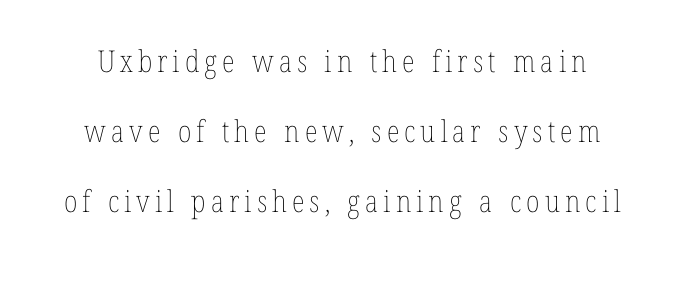
The image shows 30 px thin, condensed type, upright; set centered, loose line spacing (2.33x), not underlined; low stroke contrast and a medium x-height.
